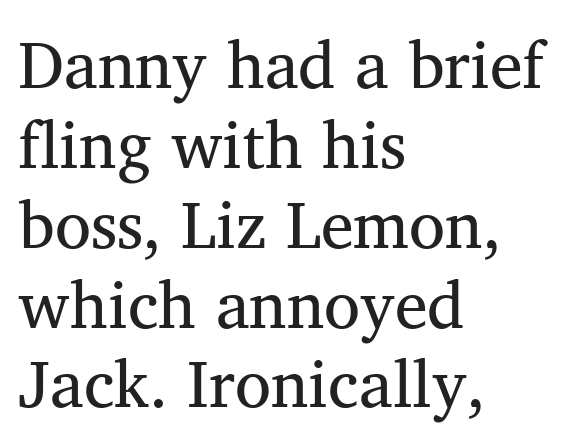
{"serif": "yes", "italic": "no", "width": "normal", "stroke_contrast": "medium", "x_height": "medium", "monospaced": "no", "underline": "no", "align": "left", "line_spacing_ratio": 1.21, "letter_spacing": "normal", "letter_spacing_em": 0.0, "glyph_px": 66}
